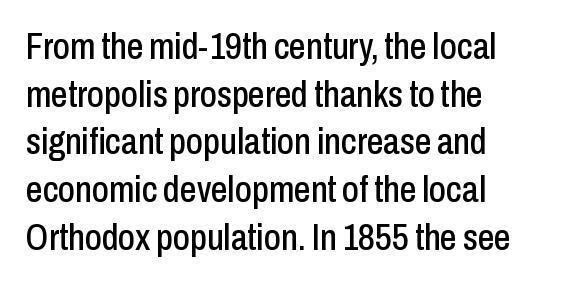
The image shows 37 px condensed sans-serif type, upright; set left-aligned, normal line spacing (1.29x), normal letter spacing, not underlined; low stroke contrast and a medium x-height.
